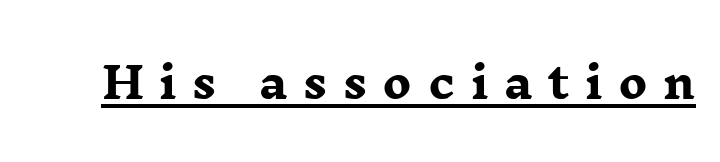
Q: Is the text bold? A: Yes.
Q: Is the text italic (slanted)? A: No, it is upright.
Q: Is the typeface a serif or a sans-serif typeface? A: Serif.
Q: Is the text underlined? A: Yes.
Q: Is the spacing between letters normal or unusually wide? A: Unusually wide.
Q: Width (condensed, normal, or wide)? A: Wide.
Q: Stroke contrast? A: Low.
Q: x-height? A: Medium.
Q: Monospaced? A: No.
